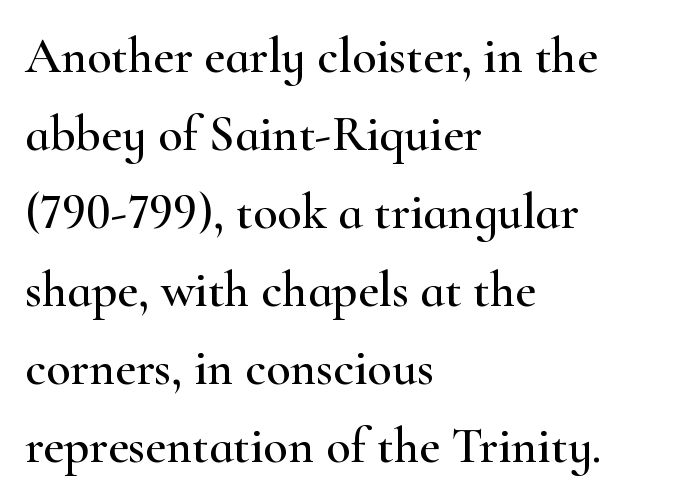
{"serif": "yes", "italic": "no", "width": "wide", "stroke_contrast": "high", "x_height": "small", "monospaced": "no", "underline": "no", "align": "left", "line_spacing": "normal", "line_spacing_ratio": 1.56, "letter_spacing": "normal", "letter_spacing_em": 0.0, "glyph_px": 50}
